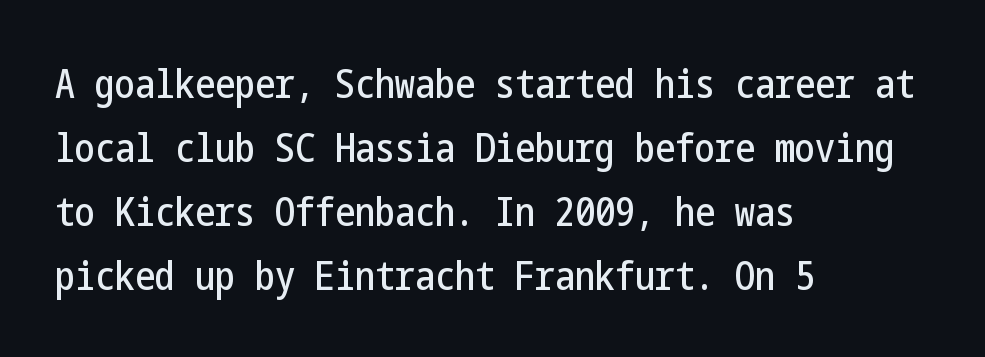
{"serif": "no", "italic": "no", "width": "condensed", "stroke_contrast": "low", "x_height": "medium", "underline": "no", "align": "left", "line_spacing": "normal", "line_spacing_ratio": 1.6, "letter_spacing": "normal", "letter_spacing_em": 0.0, "glyph_px": 40}
